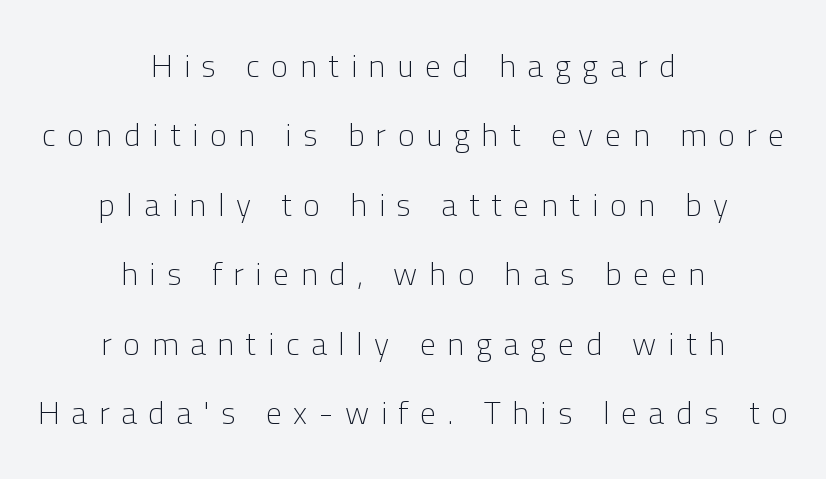
The image shows 32 px light sans-serif type, upright; set centered, loose line spacing (2.17x), unusually wide letter spacing (+0.36 em), not underlined; low stroke contrast and a medium x-height.
